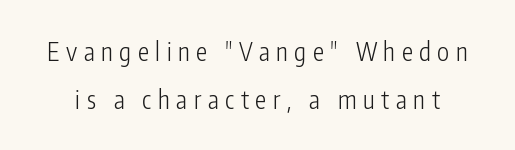
The image shows 25 px text type, upright; set loose line spacing (1.91x), unusually wide letter spacing (+0.26 em), not underlined.
